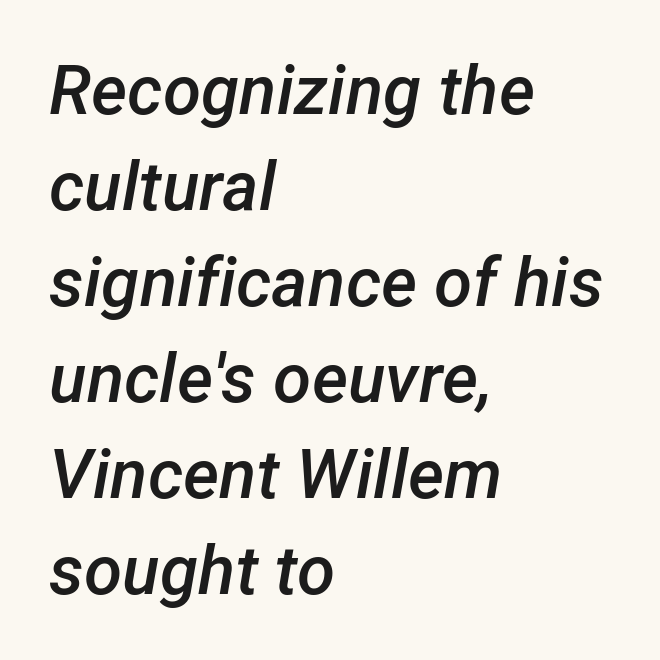
{"italic": "yes", "lean": "right", "slant_degrees": 12, "bold": "semi", "weight": "semibold", "width": "normal", "stroke_contrast": "low", "x_height": "medium", "monospaced": "no", "underline": "no", "align": "left", "line_spacing": "normal", "line_spacing_ratio": 1.39, "letter_spacing": "normal", "letter_spacing_em": 0.0, "glyph_px": 69}
